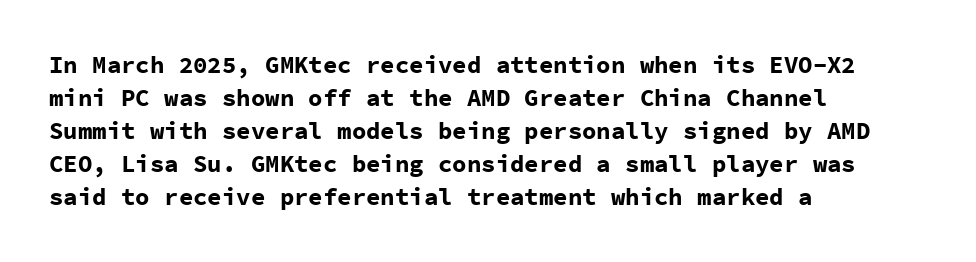
Q: Is the text bold? A: Yes.
Q: Is the text italic (slanted)? A: No, it is upright.
Q: Is the text underlined? A: No.
Q: How is the paragraph aligned? A: Left-aligned.
Q: Is the spacing between letters normal or unusually wide? A: Normal.
Q: Is the spacing between lines tight, normal or loose? A: Normal.
